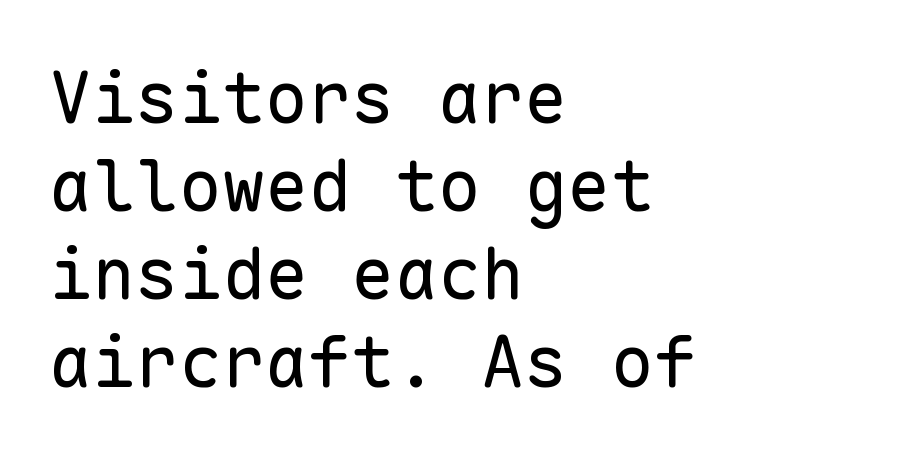
Q: Is the text bold? A: No.
Q: Is the text italic (slanted)? A: No, it is upright.
Q: Is the typeface a serif or a sans-serif typeface? A: Sans-serif.
Q: Is the text underlined? A: No.
Q: How is the paragraph aligned? A: Left-aligned.
Q: Is the spacing between letters normal or unusually wide? A: Normal.
Q: Width (condensed, normal, or wide)? A: Normal.
Q: Stroke contrast? A: Low.
Q: x-height? A: Medium.
Q: Monospaced? A: Yes.
